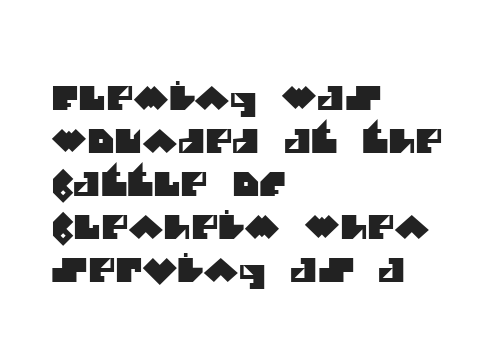
The image shows 33 px sans-serif type; set left-aligned, normal line spacing (1.3x), normal letter spacing, not underlined; medium stroke contrast and a large x-height.
